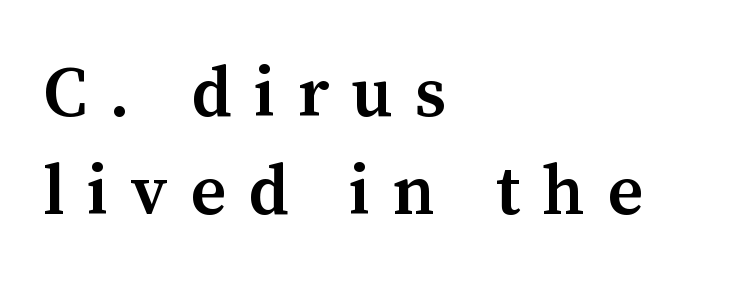
The image shows 70 px semibold serif type, upright; set left-aligned, normal line spacing (1.4x), unusually wide letter spacing (+0.32 em), not underlined; medium stroke contrast and a medium x-height.
